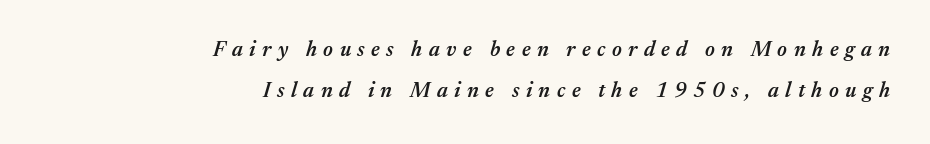
Summary of weight: moderately heavy, a semibold. Notice how the stems are inclined rather than vertical — that's the hallmark of italics. Plain, unruled lines of type. Letter spacing: wide.
